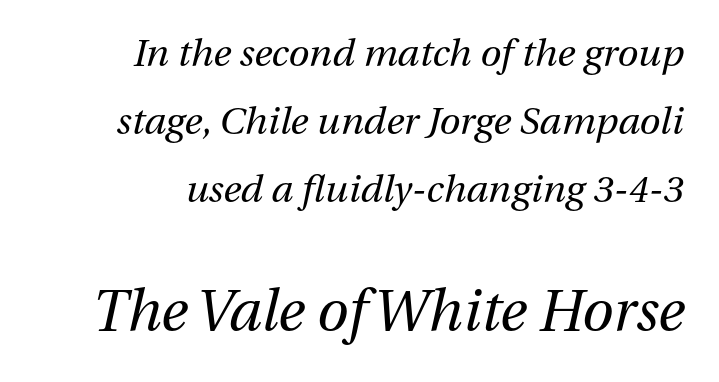
Q: Is the text bold? A: No.
Q: Is the text italic (slanted)? A: Yes, it leans right by about 13 degrees.
Q: Is the text underlined? A: No.
Q: Is the spacing between letters normal or unusually wide? A: Normal.
Q: Which block of text is set in a larger size, the first (top) or the second (bottom)? A: The second (bottom) one.
Q: Width (condensed, normal, or wide)? A: Normal.
Q: Stroke contrast? A: Medium.
Q: x-height? A: Medium.
Q: Monospaced? A: No.
